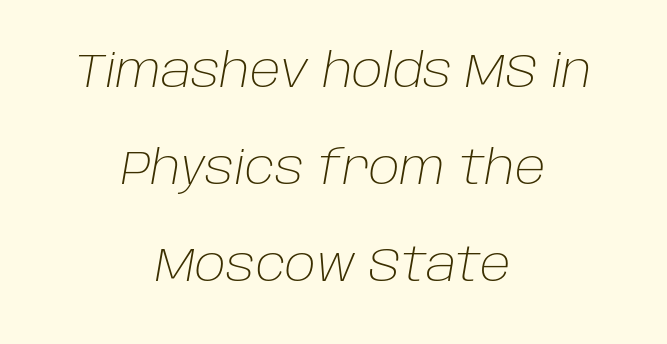
Q: Is the text bold? A: No.
Q: Is the text italic (slanted)? A: Yes, it leans right by about 10 degrees.
Q: Is the text underlined? A: No.
Q: How is the paragraph aligned? A: Centered.
Q: Is the spacing between letters normal or unusually wide? A: Normal.
Q: Is the spacing between lines tight, normal or loose? A: Loose.
Q: Width (condensed, normal, or wide)? A: Normal.
Q: Stroke contrast? A: Low.
Q: x-height? A: Large.
Q: Monospaced? A: No.
